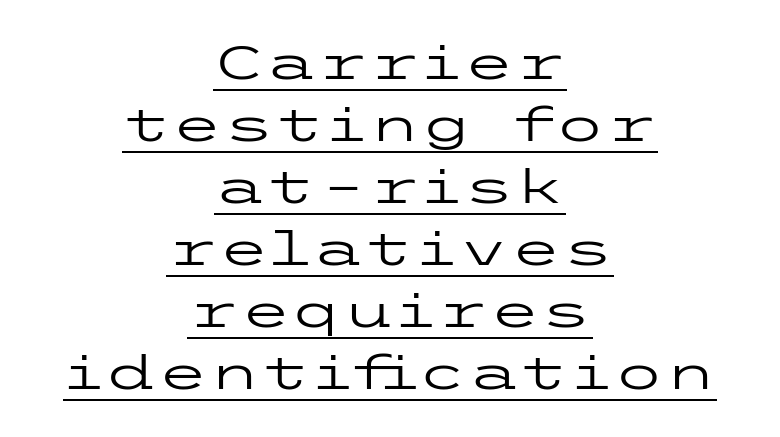
Q: Is the text bold? A: No.
Q: Is the text italic (slanted)? A: No, it is upright.
Q: Is the typeface a serif or a sans-serif typeface? A: Sans-serif.
Q: Is the text underlined? A: Yes.
Q: How is the paragraph aligned? A: Centered.
Q: Is the spacing between letters normal or unusually wide? A: Normal.
Q: Is the spacing between lines tight, normal or loose? A: Normal.
Q: Width (condensed, normal, or wide)? A: Wide.
Q: Stroke contrast? A: Low.
Q: x-height? A: Medium.
